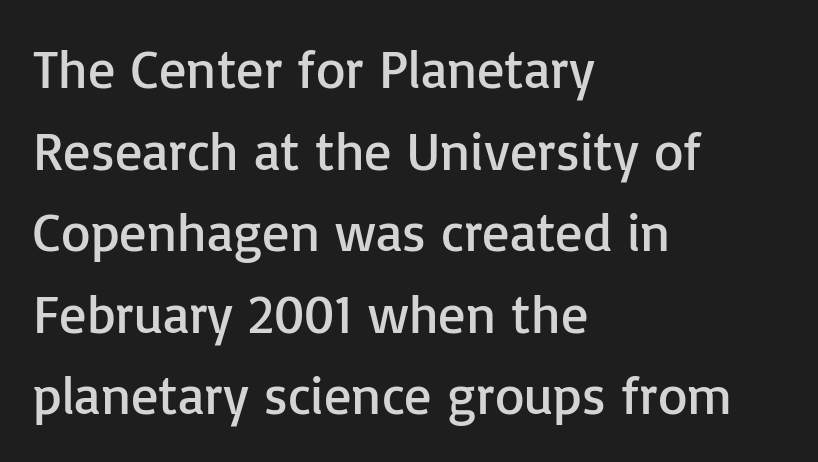
Q: Is the text bold? A: No.
Q: Is the text italic (slanted)? A: No, it is upright.
Q: Is the typeface a serif or a sans-serif typeface? A: Sans-serif.
Q: Is the text underlined? A: No.
Q: How is the paragraph aligned? A: Left-aligned.
Q: Is the spacing between letters normal or unusually wide? A: Normal.
Q: Is the spacing between lines tight, normal or loose? A: Normal.
Q: Width (condensed, normal, or wide)? A: Normal.
Q: Stroke contrast? A: Low.
Q: x-height? A: Medium.
Q: Monospaced? A: No.
